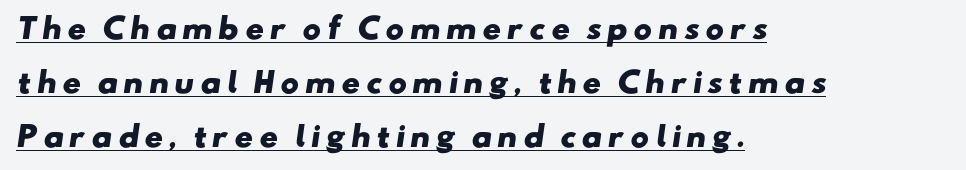
{"serif": "no", "bold": "yes", "weight": "heavy", "width": "wide", "stroke_contrast": "low", "x_height": "small", "monospaced": "no", "underline": "yes", "align": "left", "line_spacing": "loose", "line_spacing_ratio": 1.93, "glyph_px": 28}
